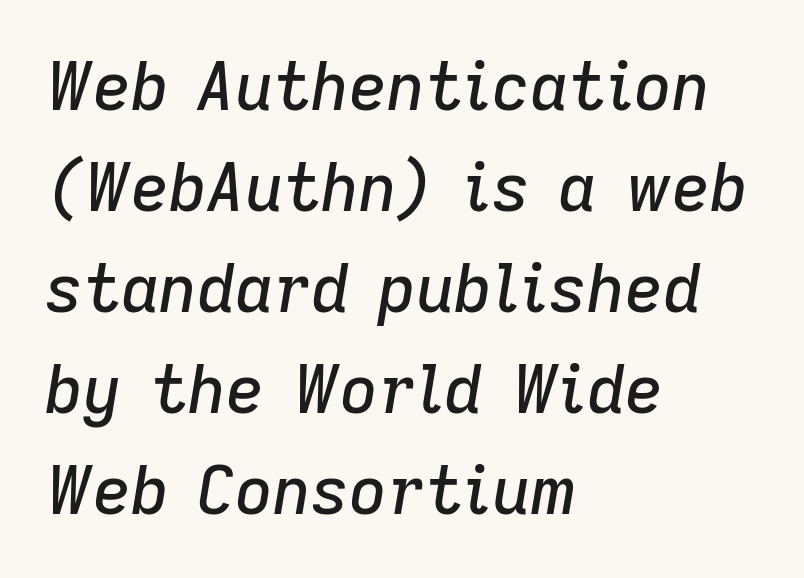
Q: Is the text italic (slanted)? A: Yes, it leans right by about 9 degrees.
Q: Is the text underlined? A: No.
Q: How is the paragraph aligned? A: Left-aligned.
Q: Is the spacing between letters normal or unusually wide? A: Normal.
Q: Is the spacing between lines tight, normal or loose? A: Normal.
Q: Width (condensed, normal, or wide)? A: Normal.
Q: Stroke contrast? A: Low.
Q: x-height? A: Medium.
Q: Monospaced? A: No.
